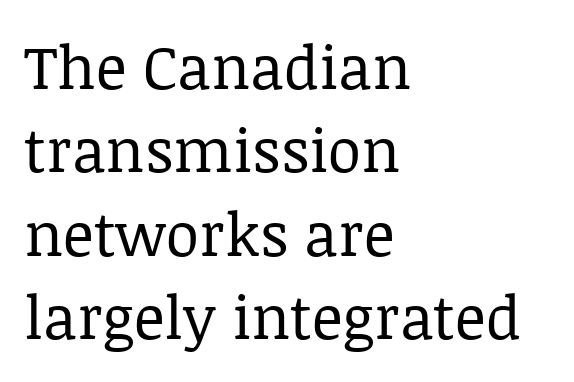
Q: Is the text bold? A: No.
Q: Is the text italic (slanted)? A: No, it is upright.
Q: Is the typeface a serif or a sans-serif typeface? A: Serif.
Q: Is the text underlined? A: No.
Q: How is the paragraph aligned? A: Left-aligned.
Q: Is the spacing between letters normal or unusually wide? A: Normal.
Q: Is the spacing between lines tight, normal or loose? A: Normal.
Q: Width (condensed, normal, or wide)? A: Normal.
Q: Stroke contrast? A: Low.
Q: x-height? A: Large.
Q: Monospaced? A: No.
